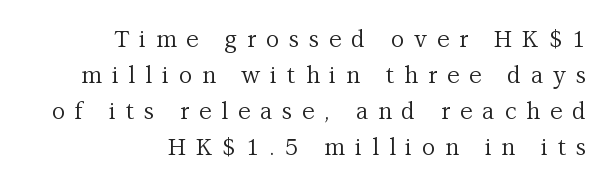
Display-style spreading of the glyphs; the letterfit is very open. Stems here are at most as thick as an everyday book face. A clean baseline with only descenders dipping below it. Regarding leading, the lines here are spaced in the standard way. This rendering uses right alignment, leaving the left contour irregular.
